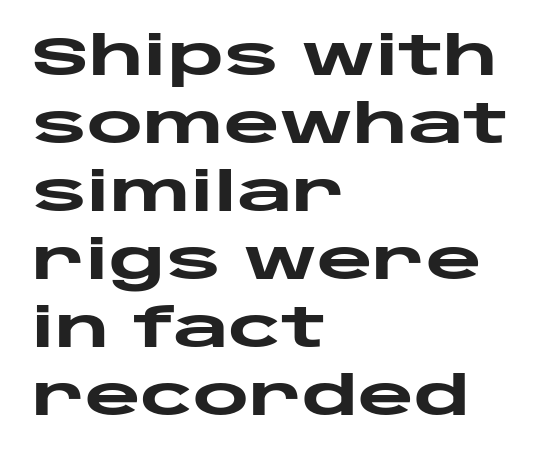
Short note: letters normally spaced. Beneath every word, the page is bare. Rendered with straight, roman letterforms. Students, observe: this is what conventionally led text looks like. You could not count columns in this text — the font is proportionally spaced. The sample has been set heavy, in full bold.
